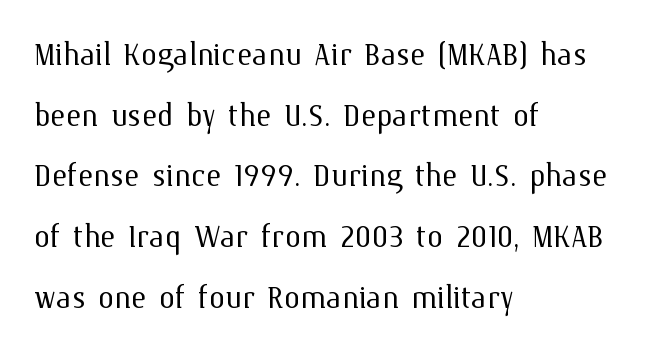
Q: Is the text bold? A: No.
Q: Is the text italic (slanted)? A: No, it is upright.
Q: Is the text underlined? A: No.
Q: How is the paragraph aligned? A: Left-aligned.
Q: Is the spacing between letters normal or unusually wide? A: Normal.
Q: Is the spacing between lines tight, normal or loose? A: Normal.
Q: Width (condensed, normal, or wide)? A: Normal.
Q: Stroke contrast? A: Medium.
Q: x-height? A: Medium.
Q: Monospaced? A: No.
